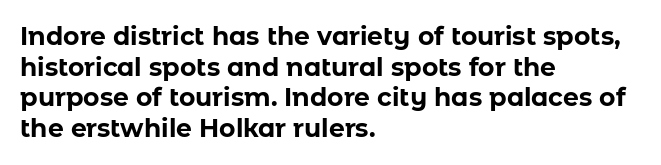
{"italic": "no", "bold": "yes", "underline": "no", "align": "left", "line_spacing_ratio": 1.23, "letter_spacing": "normal", "letter_spacing_em": 0.0, "glyph_px": 25}
